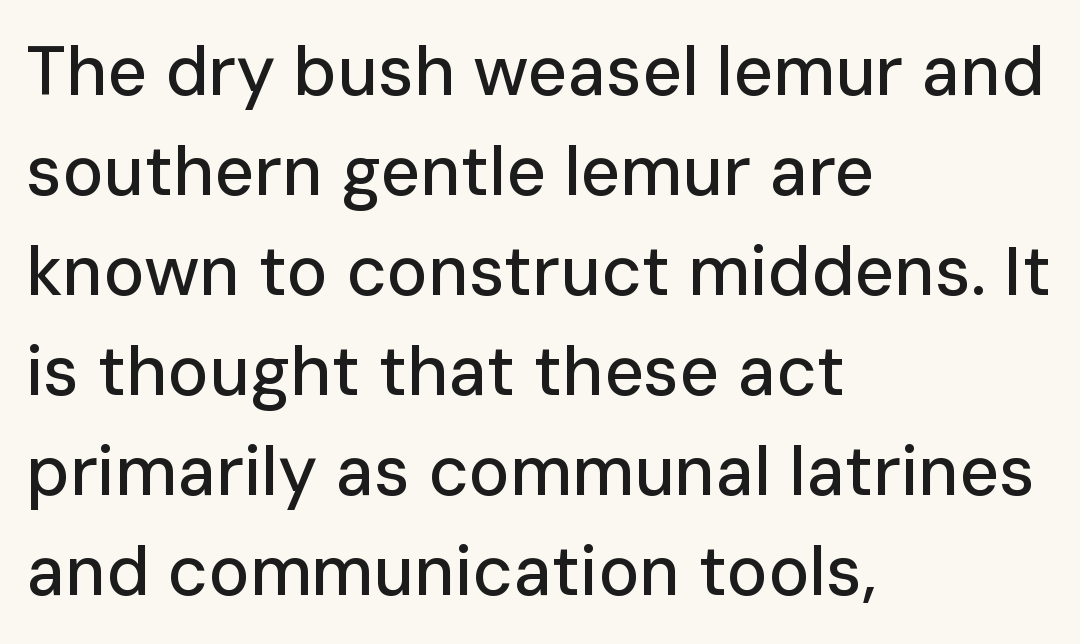
The image shows 69 px sans-serif type, upright; set left-aligned, normal line spacing (1.45x), normal letter spacing, not underlined; low stroke contrast and a medium x-height.
